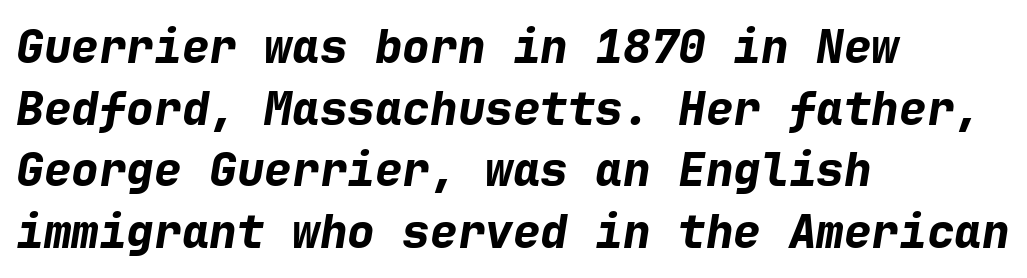
{"italic": "yes", "lean": "right", "slant_degrees": 9, "bold": "yes", "weight": "bold", "width": "normal", "stroke_contrast": "low", "x_height": "medium", "monospaced": "yes", "underline": "no", "align": "left", "line_spacing": "normal", "line_spacing_ratio": 1.34, "letter_spacing": "normal", "letter_spacing_em": 0.0, "glyph_px": 46}
